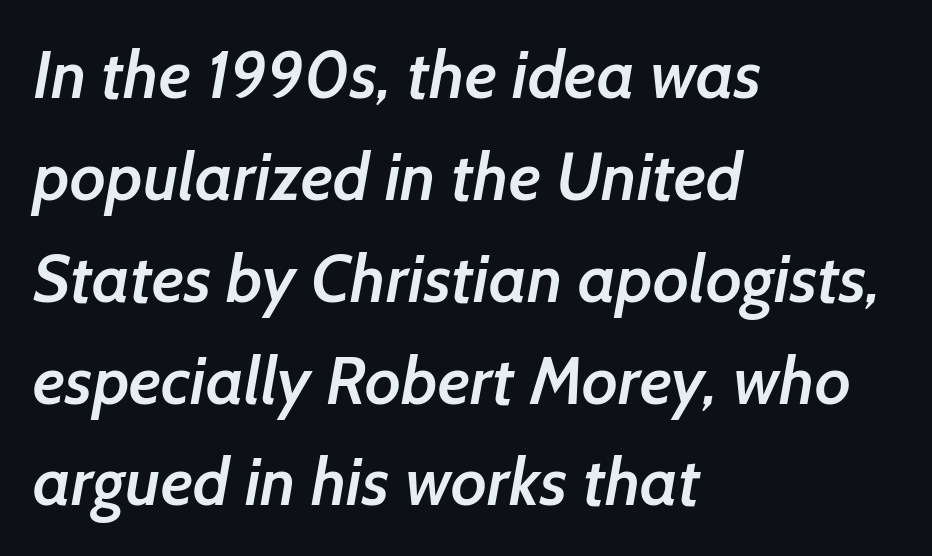
The image shows 67 px semibold sans-serif type; set left-aligned, normal line spacing (1.52x), normal letter spacing, not underlined; low stroke contrast and a medium x-height.
